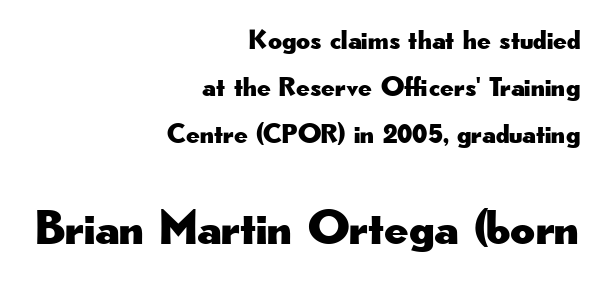
These lines are rendered in a variable-pitch font. This rendering features lettering with no underline. Letterform terminals end flat and unadorned throughout the passage. These lines were composed using upright roman letters. Compared with typical body copy, the letter spacing here is the same.
